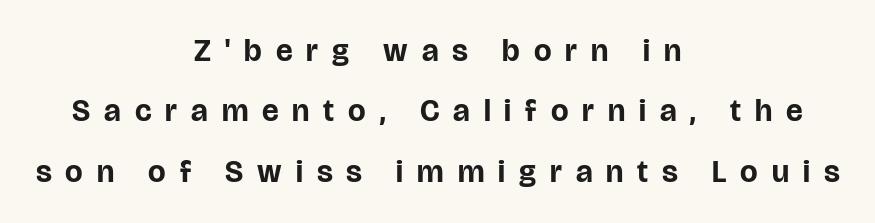
Q: Is the text bold? A: Yes.
Q: Is the text italic (slanted)? A: No, it is upright.
Q: Is the typeface a serif or a sans-serif typeface? A: Sans-serif.
Q: Is the text underlined? A: No.
Q: How is the paragraph aligned? A: Centered.
Q: Is the spacing between letters normal or unusually wide? A: Unusually wide.
Q: Is the spacing between lines tight, normal or loose? A: Loose.
Q: Width (condensed, normal, or wide)? A: Normal.
Q: Stroke contrast? A: Low.
Q: x-height? A: Large.
Q: Monospaced? A: No.
